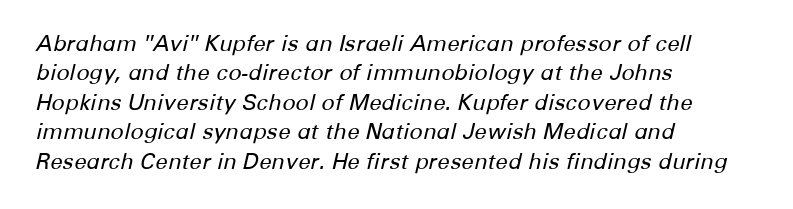
{"italic": "yes", "lean": "right", "slant_degrees": 12, "bold": "no", "underline": "no", "align": "left", "line_spacing": "normal", "line_spacing_ratio": 1.34, "letter_spacing": "normal", "letter_spacing_em": 0.0, "glyph_px": 22}
